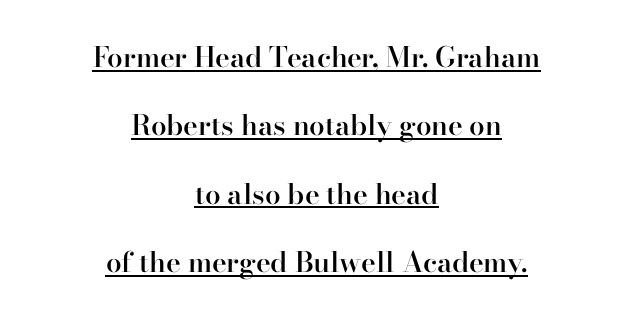
Varying glyph widths throughout — classic text-font behaviour. These lines stack symmetrically, like a column narrowing and widening about its center. Rows of type keep a wide berth in the vertical direction. Does extra space separate the letters? No, they use regular spacing. The typography opts for an upright posture over an oblique one. Stems and bowls a touch heavier than normal — semibold.
